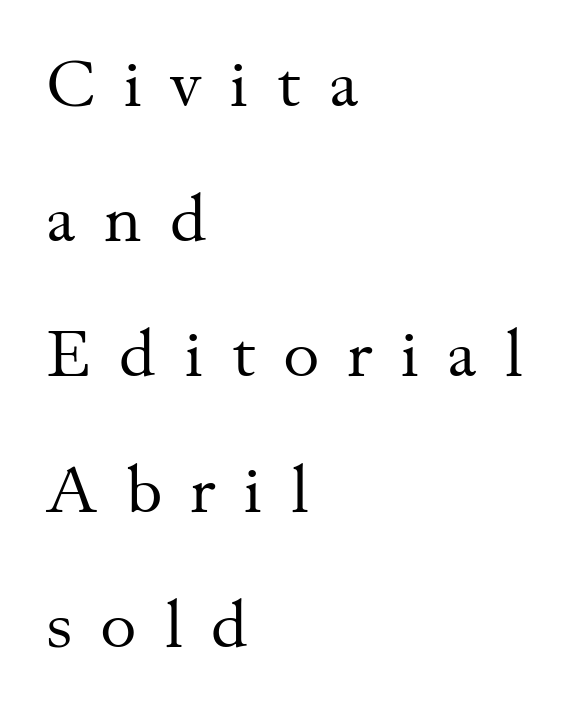
Serifs: yes, visible at the terminals of the letterforms. The passage shown has open, widely tracked lettering throughout. Designer's note — italics off, roman on. A quiet, ordinary-to-light weight characterises the typeface. The passage is arranged the way most books set body copy — flush left.
